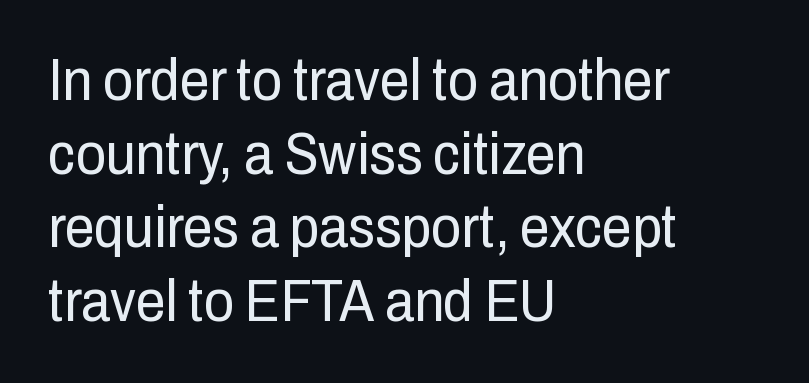
{"serif": "no", "italic": "no", "bold": "no", "weight": "regular", "width": "condensed", "stroke_contrast": "low", "x_height": "medium", "monospaced": "no", "underline": "no", "align": "left", "line_spacing": "normal", "line_spacing_ratio": 1.25, "letter_spacing": "normal", "letter_spacing_em": 0.0, "glyph_px": 59}
